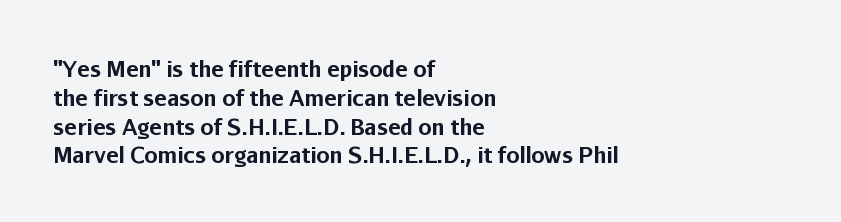
The image shows 21 px bold type, upright; set left-aligned, normal line spacing (1.37x), normal letter spacing, not underlined.
